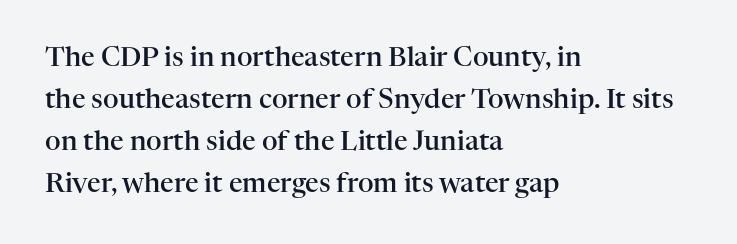
Has an underline been added? It has not. Look at the stroke-to-counter ratio: somewhat heavy, a semibold. Style check: upright. The letterforms sit shoulder to shoulder at normal distance. The paragraph has a hard left edge and a soft right edge.
